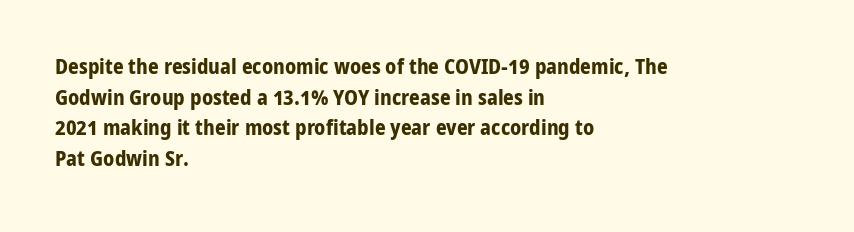
Q: Is the text bold? A: Yes.
Q: Is the text italic (slanted)? A: No, it is upright.
Q: Is the text underlined? A: No.
Q: How is the paragraph aligned? A: Left-aligned.
Q: Is the spacing between letters normal or unusually wide? A: Normal.
Q: Is the spacing between lines tight, normal or loose? A: Normal.
